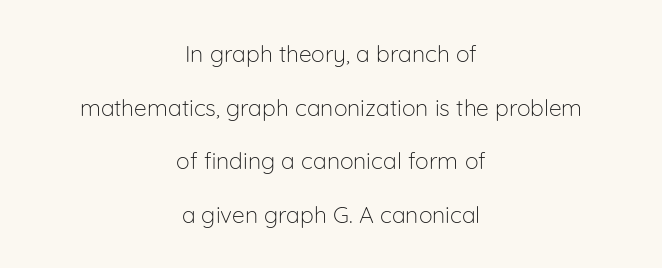
Q: Is the text bold? A: No.
Q: Is the text italic (slanted)? A: No, it is upright.
Q: Is the text underlined? A: No.
Q: How is the paragraph aligned? A: Centered.
Q: Is the spacing between letters normal or unusually wide? A: Normal.
Q: Is the spacing between lines tight, normal or loose? A: Loose.
